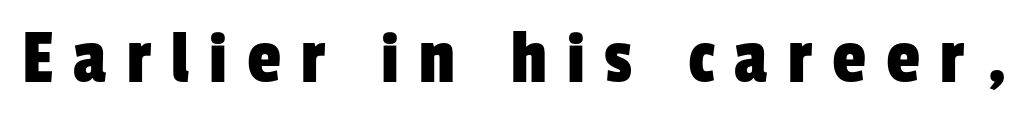
{"serif": "no", "width": "condensed", "stroke_contrast": "low", "x_height": "medium", "monospaced": "no", "underline": "no", "letter_spacing": "wide", "letter_spacing_em": 0.26, "glyph_px": 77}
